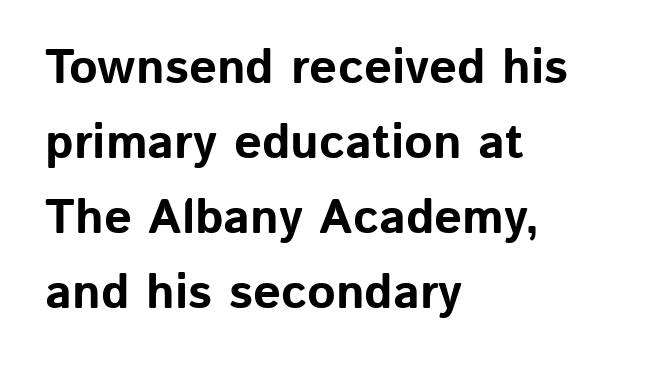
Typeset ragged right — the left edge is the straight one. The rows are spaced the way most documents space them. Only glyphs here, with clear space below each row. The passage shown is typeset with a sans-serif family. This sample uses an upright cut, with every glyph sitting square on the baseline. Think of a printed novel: that variable character pitch is what you see here.
